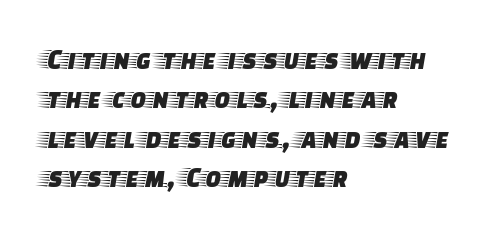
The image shows 29 px wide serif type; set left-aligned, normal line spacing (1.36x), normal letter spacing, not underlined; low stroke contrast and a large x-height.
